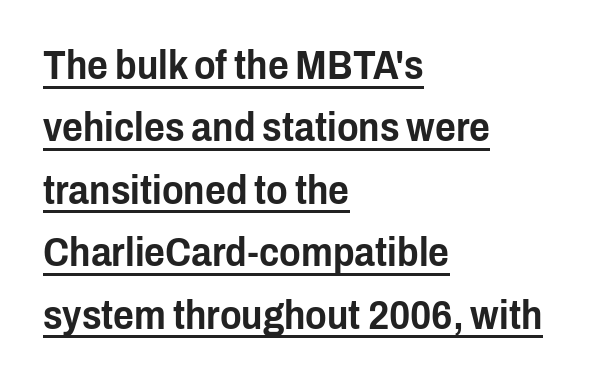
The rendering uses natural spacing where letterforms have individual widths. Is the letter spacing exaggerated? No — it looks like the ordinary default. Characters remain perfectly vertical along every line. The rendered words wear a rule along their underside. Notice how the passage keeps a crisp vertical edge on the left only.
